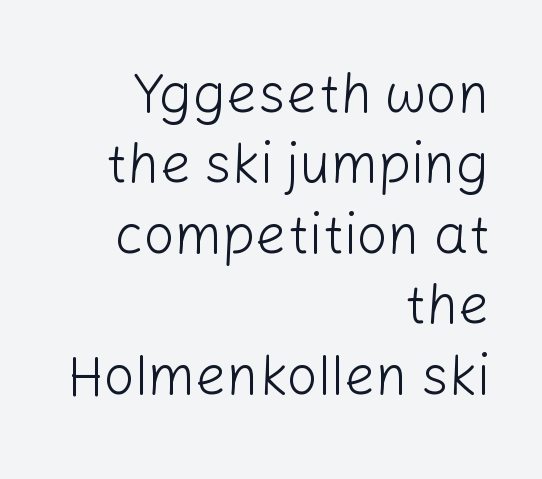
Q: Is the text bold? A: No.
Q: Is the text italic (slanted)? A: No, it is upright.
Q: Is the typeface a serif or a sans-serif typeface? A: Sans-serif.
Q: Is the text underlined? A: No.
Q: How is the paragraph aligned? A: Right-aligned.
Q: Is the spacing between letters normal or unusually wide? A: Normal.
Q: Is the spacing between lines tight, normal or loose? A: Normal.
Q: Width (condensed, normal, or wide)? A: Normal.
Q: Stroke contrast? A: Low.
Q: x-height? A: Medium.
Q: Monospaced? A: No.
